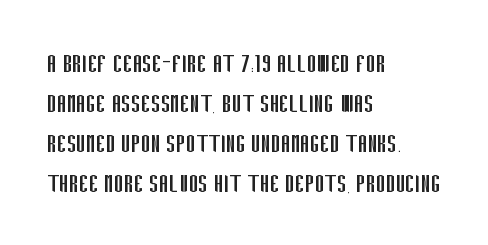
{"serif": "no", "italic": "no", "bold": "no", "weight": "regular", "width": "condensed", "stroke_contrast": "low", "x_height": "large", "monospaced": "no", "underline": "no", "align": "left", "line_spacing": "normal", "line_spacing_ratio": 1.38, "letter_spacing": "normal", "letter_spacing_em": 0.0, "glyph_px": 29}
